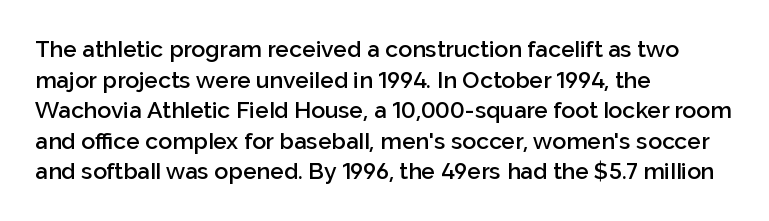
Is there any slant? The stems are plumb. The leading is moderate, giving the passage an even texture. A bit beefed up — I'd call it semibold rather than bold. No word sits above an underline. Characters follow at the spacing the type designer built in. Compared with a centered layout, this one pins lines to the left instead.
